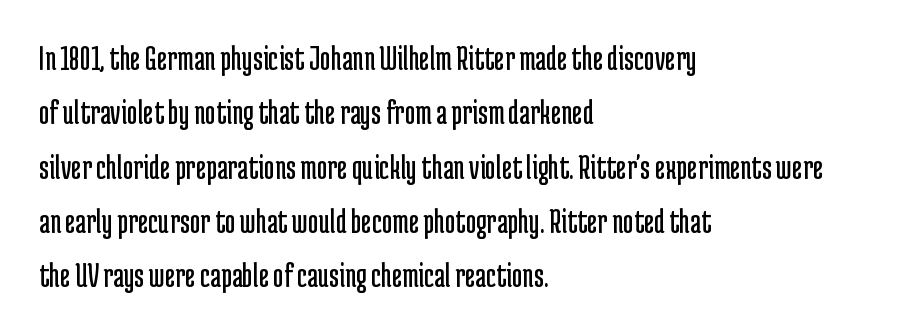
The image shows 36 px regular-weight, condensed sans-serif type, upright; set left-aligned, normal line spacing (1.51x), normal letter spacing, not underlined; low stroke contrast and a medium x-height.
